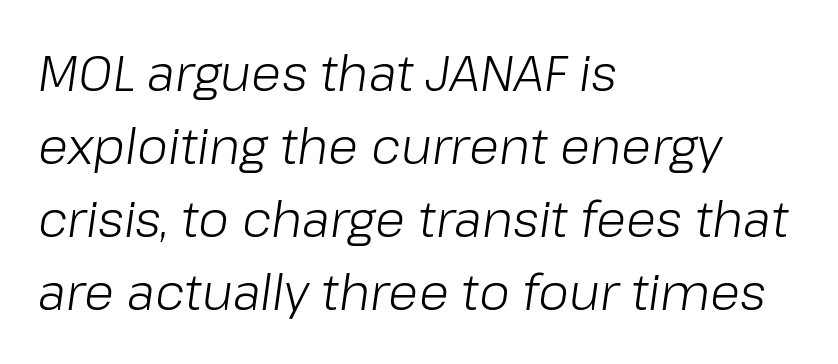
The image shows 49 px light type, italic (leaning right); set left-aligned, normal line spacing (1.49x), normal letter spacing, not underlined; low stroke contrast and a medium x-height.
